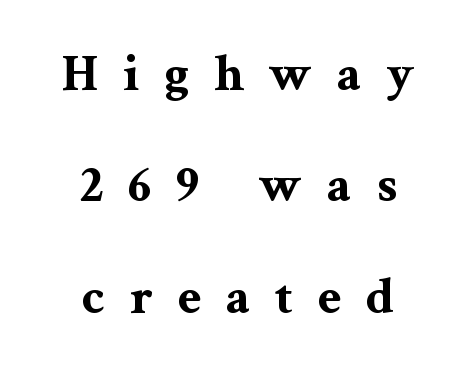
{"serif": "yes", "italic": "no", "bold": "yes", "weight": "bold", "width": "wide", "stroke_contrast": "medium", "x_height": "medium", "monospaced": "no", "underline": "no", "align": "center", "line_spacing": "loose", "line_spacing_ratio": 2.14, "letter_spacing": "wide", "letter_spacing_em": 0.47, "glyph_px": 52}
